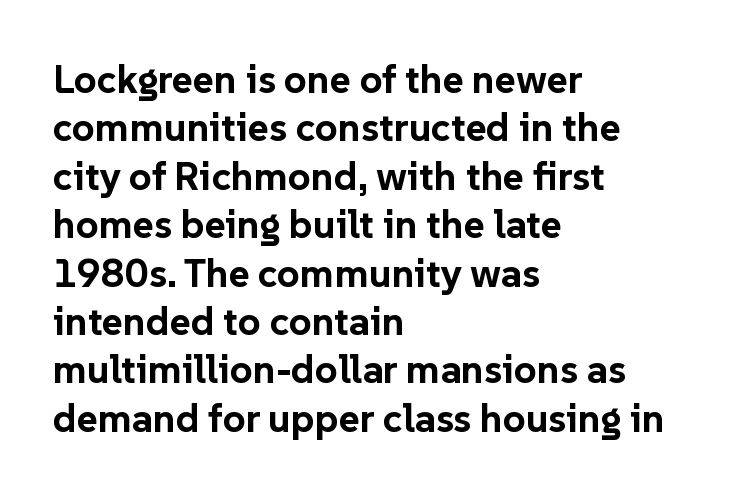
{"serif": "no", "italic": "no", "bold": "yes", "weight": "bold", "width": "normal", "stroke_contrast": "low", "x_height": "medium", "monospaced": "no", "underline": "no", "align": "left", "line_spacing_ratio": 1.21, "letter_spacing": "normal", "letter_spacing_em": 0.0, "glyph_px": 40}
